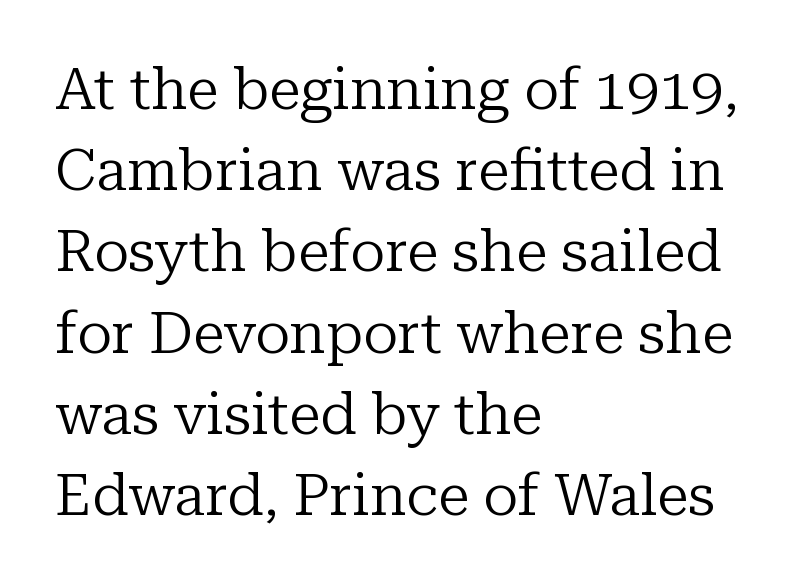
{"serif": "yes", "italic": "no", "bold": "no", "weight": "regular", "width": "normal", "stroke_contrast": "low", "x_height": "medium", "monospaced": "no", "underline": "no", "align": "left", "line_spacing": "normal", "line_spacing_ratio": 1.4, "letter_spacing": "normal", "letter_spacing_em": 0.0, "glyph_px": 58}
